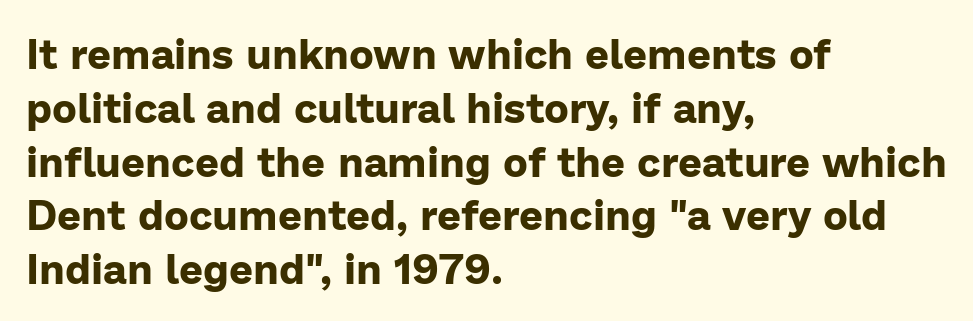
{"serif": "no", "italic": "no", "bold": "yes", "weight": "bold", "width": "normal", "stroke_contrast": "low", "x_height": "medium", "monospaced": "no", "underline": "no", "align": "left", "line_spacing": "normal", "line_spacing_ratio": 1.28, "letter_spacing": "normal", "letter_spacing_em": 0.0, "glyph_px": 42}
